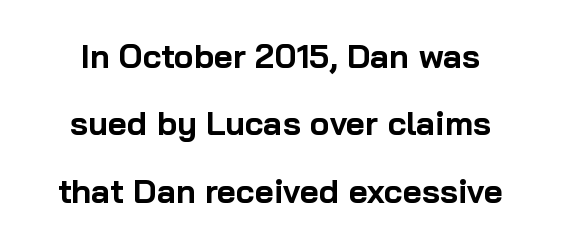
The image shows 33 px bold sans-serif type, upright; set loose line spacing (2.04x), normal letter spacing, not underlined; low stroke contrast and a medium x-height.
